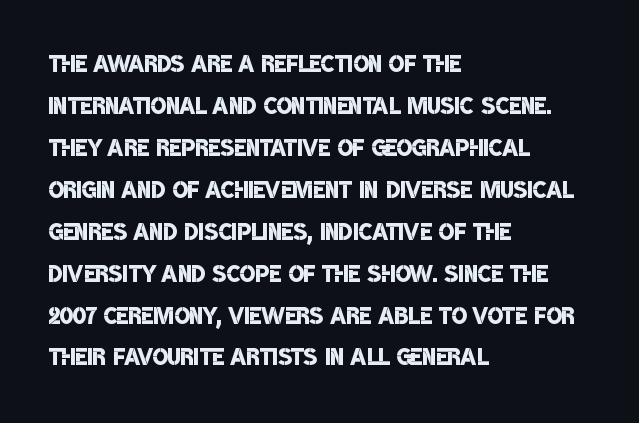
Q: Is the text bold? A: Semi-bold.
Q: Is the typeface a serif or a sans-serif typeface? A: Sans-serif.
Q: Is the text underlined? A: No.
Q: How is the paragraph aligned? A: Left-aligned.
Q: Is the spacing between letters normal or unusually wide? A: Normal.
Q: Is the spacing between lines tight, normal or loose? A: Normal.
Q: Width (condensed, normal, or wide)? A: Condensed.
Q: Stroke contrast? A: Low.
Q: x-height? A: Large.
Q: Monospaced? A: No.
